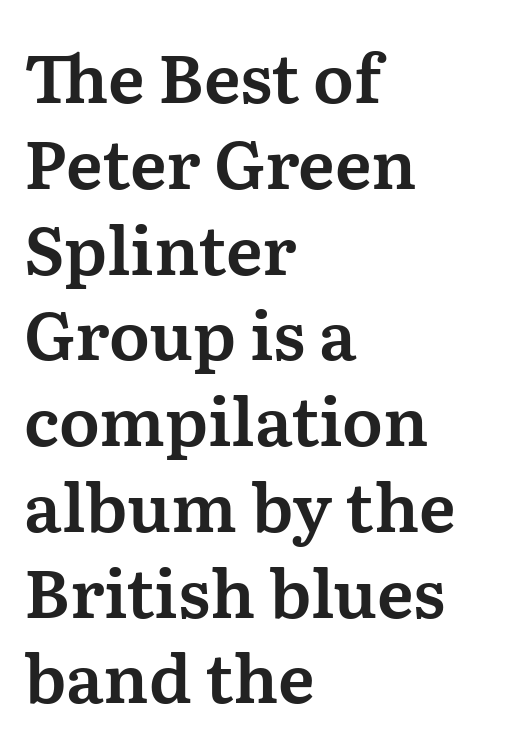
Little horizontal feet cap the strokes, marking this as serif type. Think of a printed novel: that variable character pitch is what you see here. The typography opts for an upright posture over an oblique one. Does the copy run flush right? No — it runs flush left. Underlining? Definitely not there. Short note: letters normally spaced.
